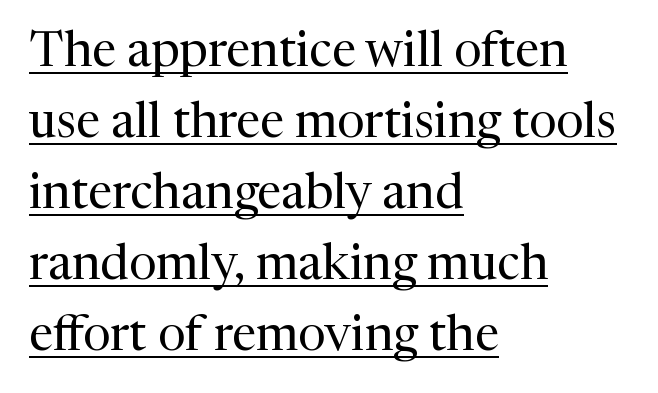
The image shows 49 px regular-weight serif type, upright; set left-aligned, normal line spacing (1.45x), normal letter spacing, underlined; medium stroke contrast and a medium x-height.
